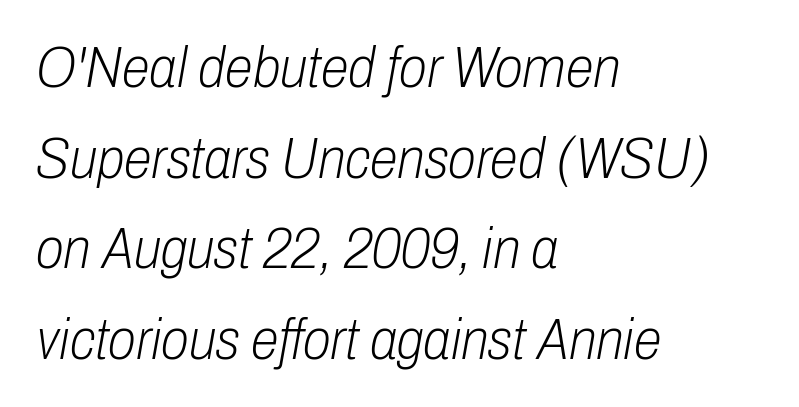
{"italic": "yes", "lean": "right", "slant_degrees": 10, "bold": "no", "weight": "light", "width": "condensed", "stroke_contrast": "low", "x_height": "medium", "monospaced": "no", "underline": "no", "align": "left", "line_spacing": "normal", "line_spacing_ratio": 1.59, "letter_spacing": "normal", "letter_spacing_em": 0.0, "glyph_px": 57}
